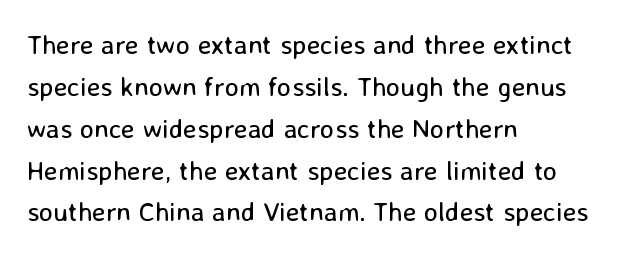
The image shows 27 px text type, upright; set left-aligned, normal line spacing (1.55x), normal letter spacing, not underlined.
